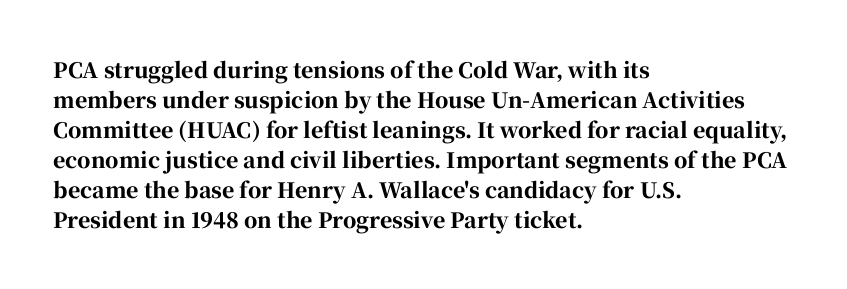
{"italic": "no", "bold": "yes", "underline": "no", "align": "left", "line_spacing": "normal", "line_spacing_ratio": 1.43, "letter_spacing": "normal", "letter_spacing_em": 0.0, "glyph_px": 21}
